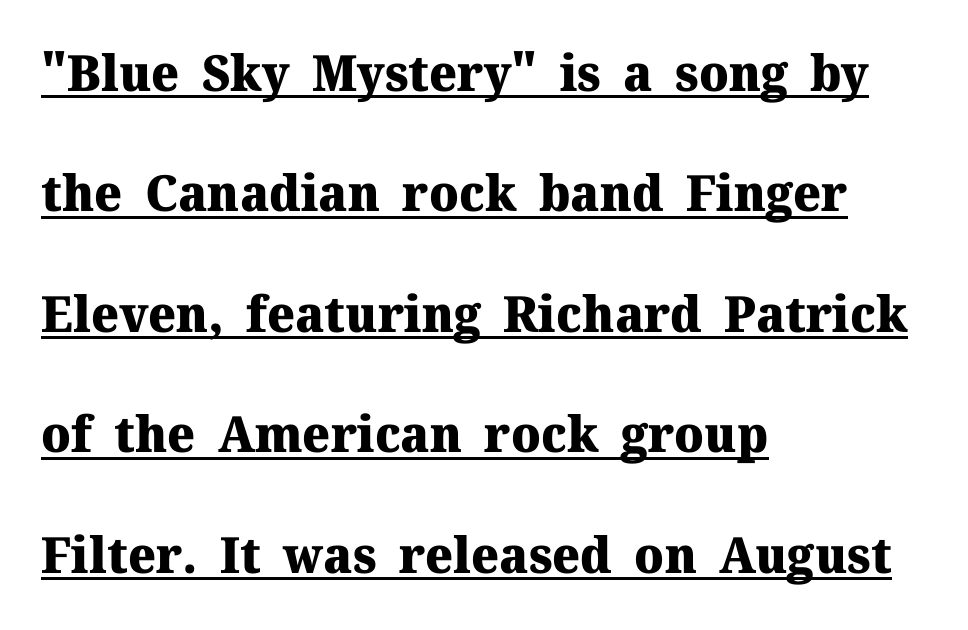
The image shows 50 px heavy serif type, upright; set left-aligned, loose line spacing (2.41x), normal letter spacing, underlined; medium stroke contrast and a medium x-height.
